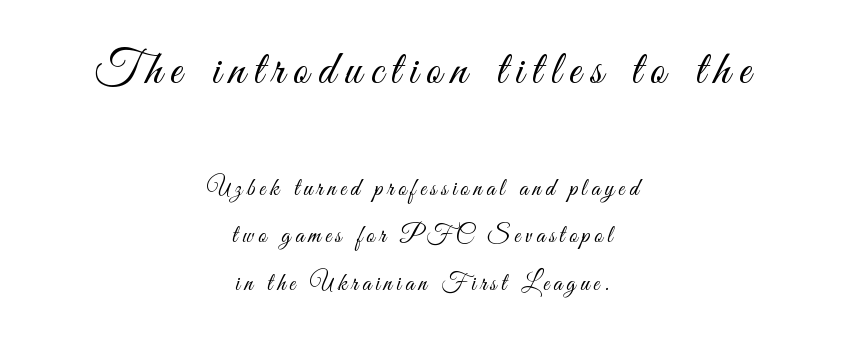
{"serif": "no", "bold": "no", "weight": "light", "width": "condensed", "stroke_contrast": "medium", "x_height": "small", "monospaced": "no", "underline": "no", "align": "center", "line_spacing": "loose", "line_spacing_ratio": 1.98, "larger_block": "first", "size_ratio": 1.96, "glyph_px": 47}
